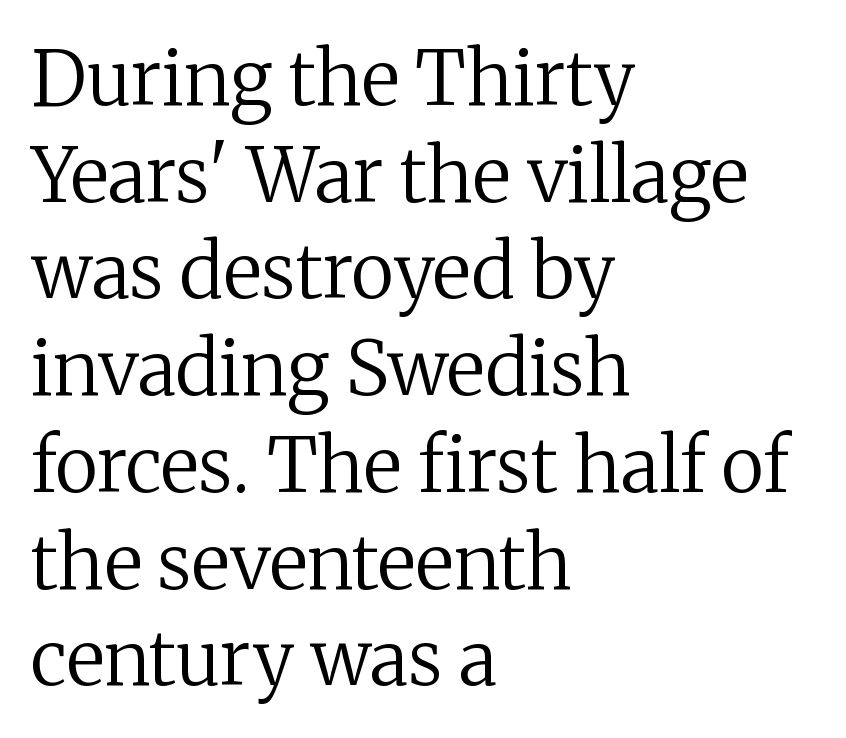
{"serif": "yes", "italic": "no", "bold": "no", "weight": "regular", "width": "normal", "stroke_contrast": "medium", "x_height": "medium", "monospaced": "no", "underline": "no", "align": "left", "line_spacing": "normal", "line_spacing_ratio": 1.29, "letter_spacing": "normal", "letter_spacing_em": 0.0, "glyph_px": 75}
